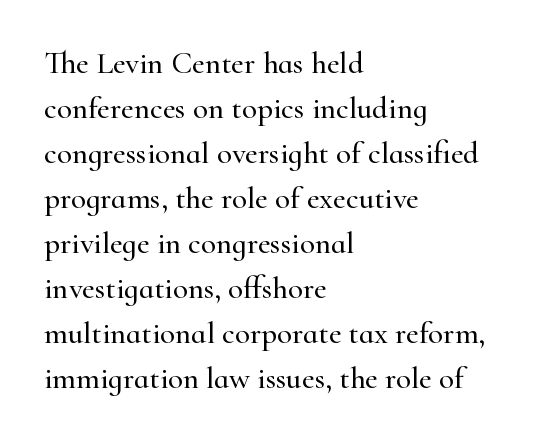
Q: Is the text italic (slanted)? A: No, it is upright.
Q: Is the typeface a serif or a sans-serif typeface? A: Serif.
Q: Is the text underlined? A: No.
Q: How is the paragraph aligned? A: Left-aligned.
Q: Is the spacing between letters normal or unusually wide? A: Normal.
Q: Is the spacing between lines tight, normal or loose? A: Normal.
Q: Width (condensed, normal, or wide)? A: Normal.
Q: Stroke contrast? A: High.
Q: x-height? A: Small.
Q: Monospaced? A: No.
